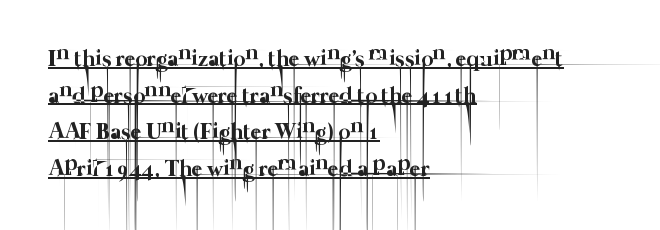
The image shows 23 px text type; set left-aligned, normal line spacing (1.59x), normal letter spacing, underlined.
